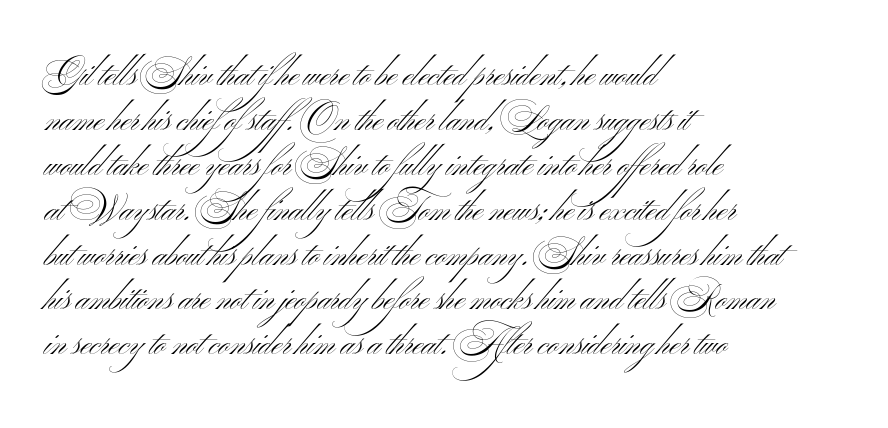
Q: Is the text bold? A: No.
Q: Is the text italic (slanted)? A: Yes.
Q: Is the typeface a serif or a sans-serif typeface? A: Sans-serif.
Q: Is the text underlined? A: No.
Q: How is the paragraph aligned? A: Left-aligned.
Q: Is the spacing between letters normal or unusually wide? A: Normal.
Q: Is the spacing between lines tight, normal or loose? A: Normal.
Q: Width (condensed, normal, or wide)? A: Wide.
Q: Stroke contrast? A: Medium.
Q: x-height? A: Small.
Q: Monospaced? A: No.
